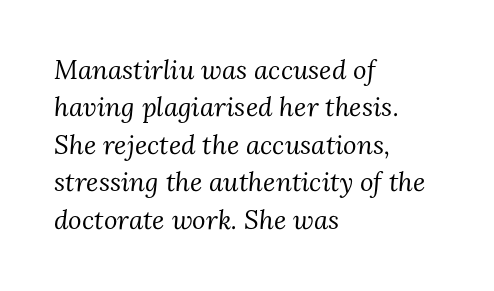
Horizontal alignment here is leftward, the default for most running prose. The rendering uses a moderate line-height, typical for paragraphs. Is the type heavy? It reads as light-to-regular instead. Students, note that the glyphs here touch the page at normal intervals. Nobody drew a line under any word here. Style check: oblique.
